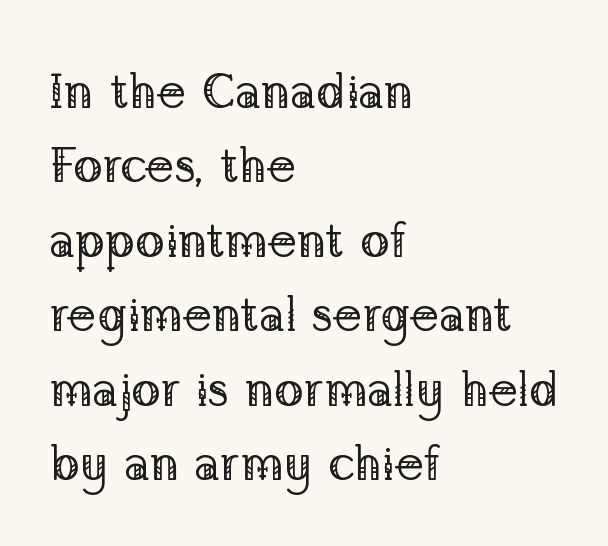
Q: Is the text bold? A: No.
Q: Is the text italic (slanted)? A: No, it is upright.
Q: Is the typeface a serif or a sans-serif typeface? A: Serif.
Q: Is the text underlined? A: No.
Q: How is the paragraph aligned? A: Left-aligned.
Q: Is the spacing between letters normal or unusually wide? A: Normal.
Q: Is the spacing between lines tight, normal or loose? A: Normal.
Q: Width (condensed, normal, or wide)? A: Normal.
Q: Stroke contrast? A: Low.
Q: x-height? A: Medium.
Q: Monospaced? A: No.
